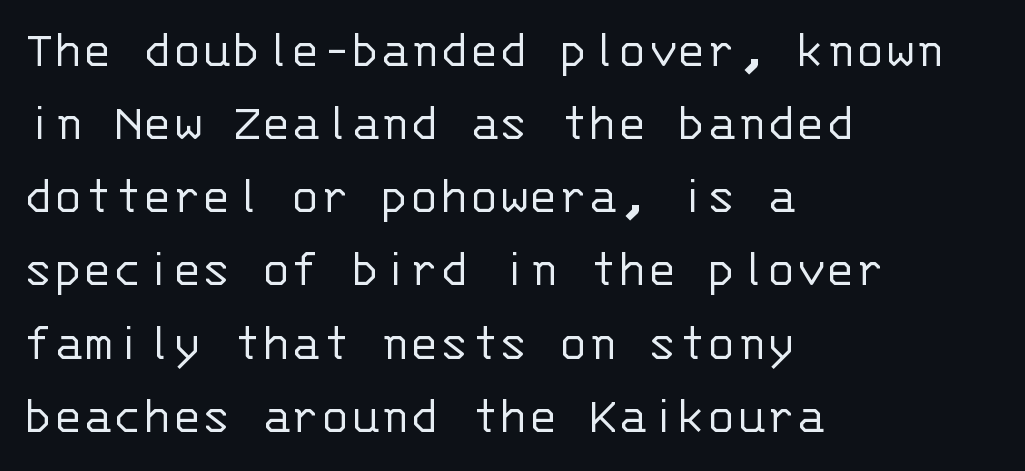
The rows are spaced the way most documents space them. The characters are drawn with everyday or finer stroke widths. The face used here is a sans, in the tradition of grotesques and geometrics. Designer's note — italics off, roman on. Which margin do the lines hug? The left one — the right edge is uneven. Here the glyphs are tracked normally, forming tight word shapes.
